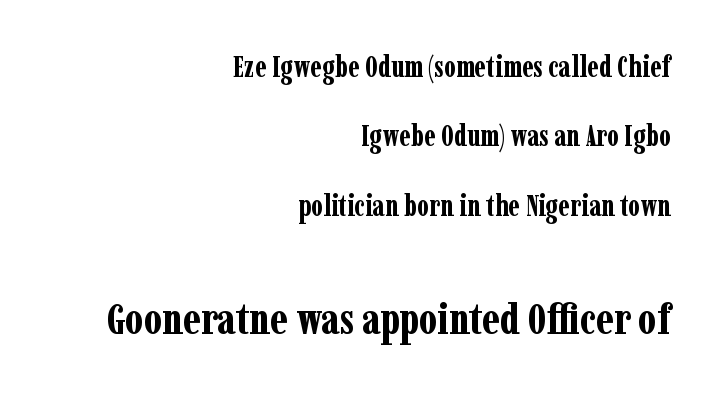
{"serif": "yes", "italic": "no", "bold": "yes", "weight": "bold", "width": "condensed", "stroke_contrast": "low", "x_height": "medium", "monospaced": "no", "underline": "no", "align": "right", "line_spacing": "loose", "line_spacing_ratio": 2.39, "letter_spacing": "normal", "letter_spacing_em": 0.0, "larger_block": "second", "size_ratio": 1.52, "glyph_px": 44}
